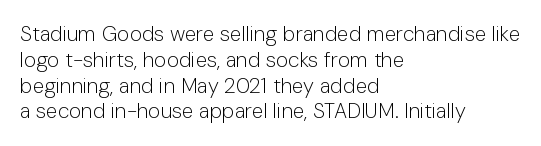
Q: Is the text bold? A: No.
Q: Is the text italic (slanted)? A: No, it is upright.
Q: Is the text underlined? A: No.
Q: How is the paragraph aligned? A: Left-aligned.
Q: Is the spacing between letters normal or unusually wide? A: Normal.
